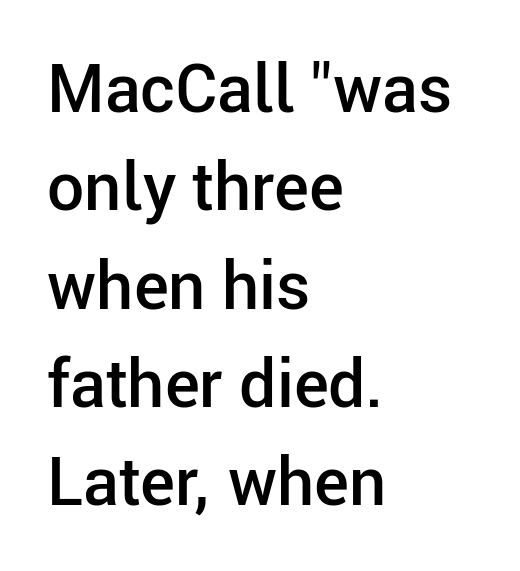
Posture: upright roman. The face used here is a sans, in the tradition of grotesques and geometrics. Moderately thickened strokes mark this as semibold type. Each letter keeps its own natural width here, so spacing adapts to shape.
